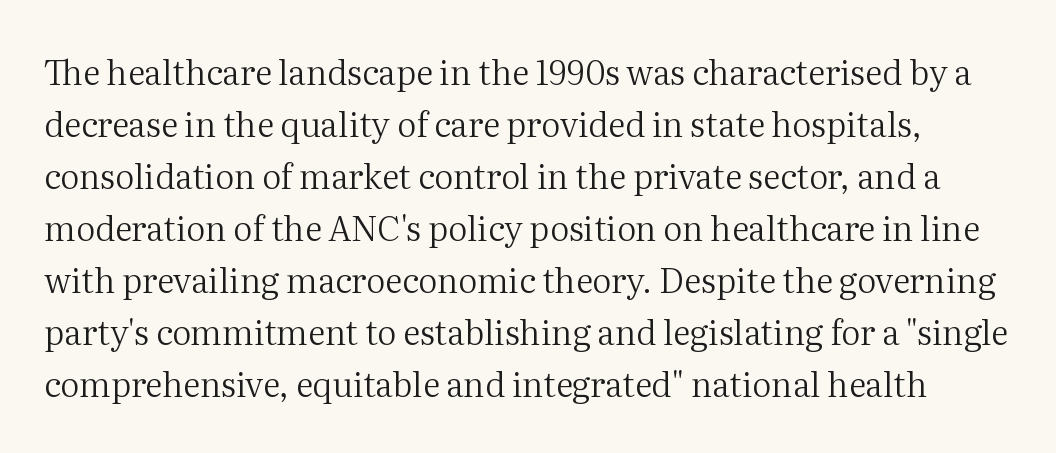
The image shows 34 px regular-weight serif type, upright; set normal line spacing (1.53x), normal letter spacing, not underlined; medium stroke contrast and a medium x-height.
